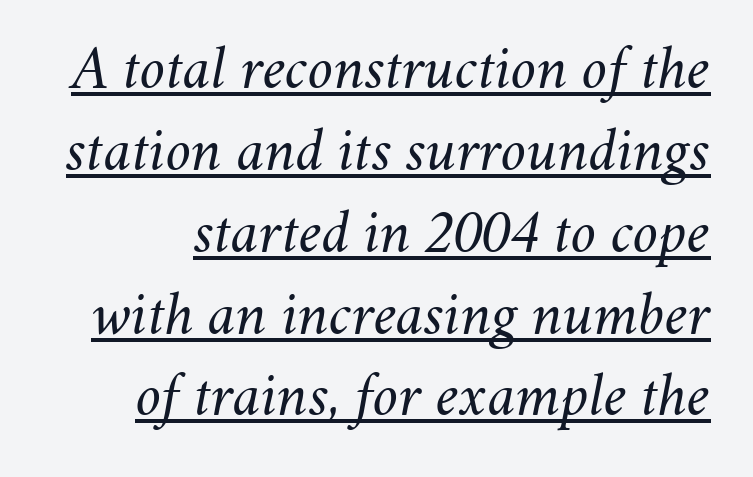
The image shows 62 px regular-weight type, italic (leaning right); set normal line spacing (1.32x), normal letter spacing, underlined; medium stroke contrast and a small x-height.
